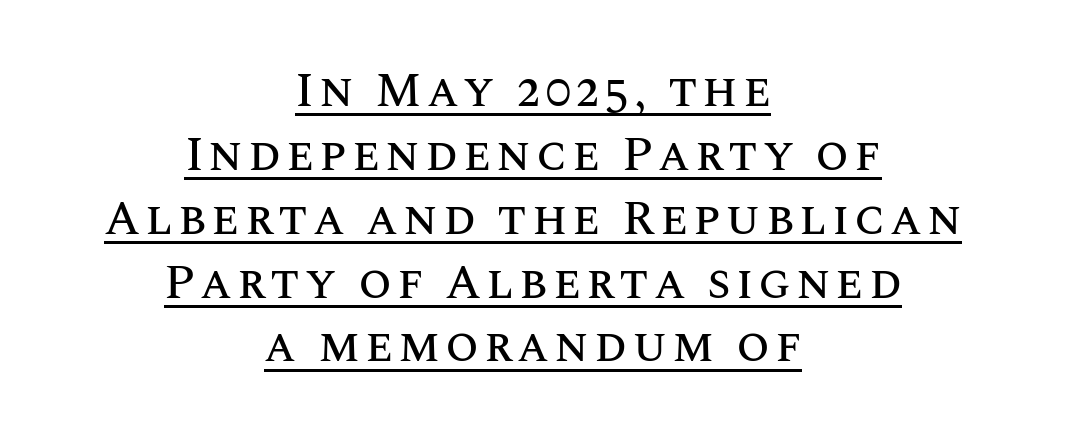
The letters stand upright; this is a roman face. Proportional: the letters do not fall into vertical columns. Underlining? Definitely there. Each line is balanced around a shared central axis. The leading is moderate, giving the passage an even texture.
